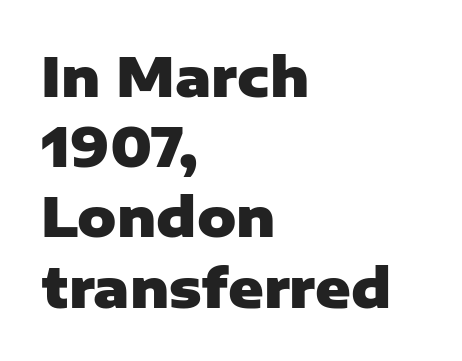
Q: Is the text bold? A: Yes.
Q: Is the text italic (slanted)? A: No, it is upright.
Q: Is the typeface a serif or a sans-serif typeface? A: Sans-serif.
Q: Is the text underlined? A: No.
Q: How is the paragraph aligned? A: Left-aligned.
Q: Is the spacing between letters normal or unusually wide? A: Normal.
Q: Is the spacing between lines tight, normal or loose? A: Normal.
Q: Width (condensed, normal, or wide)? A: Normal.
Q: Stroke contrast? A: Low.
Q: x-height? A: Medium.
Q: Monospaced? A: No.
